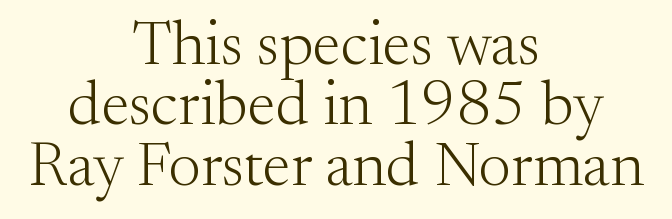
Q: Is the text bold? A: No.
Q: Is the text italic (slanted)? A: No, it is upright.
Q: Is the typeface a serif or a sans-serif typeface? A: Serif.
Q: Is the text underlined? A: No.
Q: How is the paragraph aligned? A: Centered.
Q: Is the spacing between letters normal or unusually wide? A: Normal.
Q: Is the spacing between lines tight, normal or loose? A: Tight.
Q: Width (condensed, normal, or wide)? A: Normal.
Q: Stroke contrast? A: Medium.
Q: x-height? A: Small.
Q: Monospaced? A: No.
